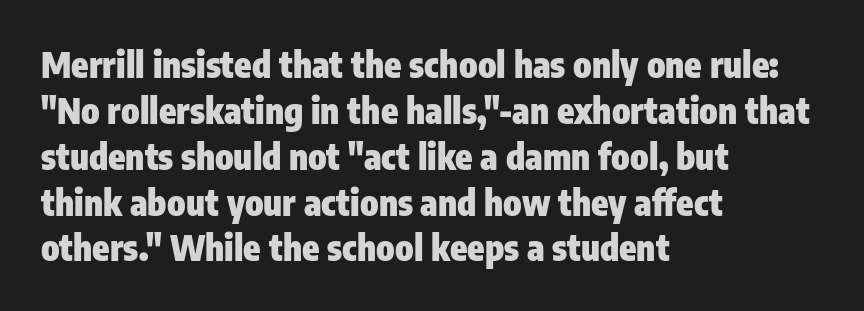
{"serif": "no", "italic": "no", "bold": "yes", "weight": "heavy", "width": "condensed", "stroke_contrast": "low", "x_height": "medium", "monospaced": "no", "underline": "no", "align": "left", "line_spacing": "normal", "line_spacing_ratio": 1.31, "letter_spacing": "normal", "letter_spacing_em": 0.0, "glyph_px": 35}
